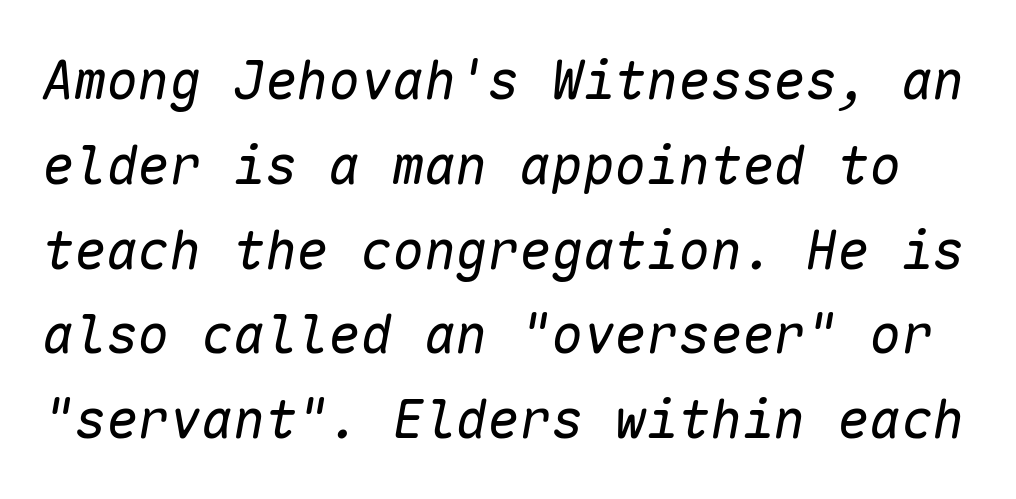
The image shows 53 px regular-weight type, italic (leaning right), monospaced; set normal line spacing (1.6x), normal letter spacing, not underlined; low stroke contrast and a medium x-height.
